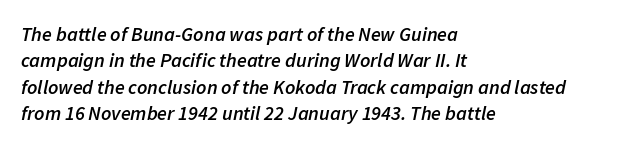
Here the glyphs are tracked normally, forming tight word shapes. The strokes are fattened partway — semibold, not bold. The rows are spaced the way most documents space them. These lines are set flush left with a ragged right edge. Honestly, there is no underline to notice here at all. The whole block is typeset with a tilt.
